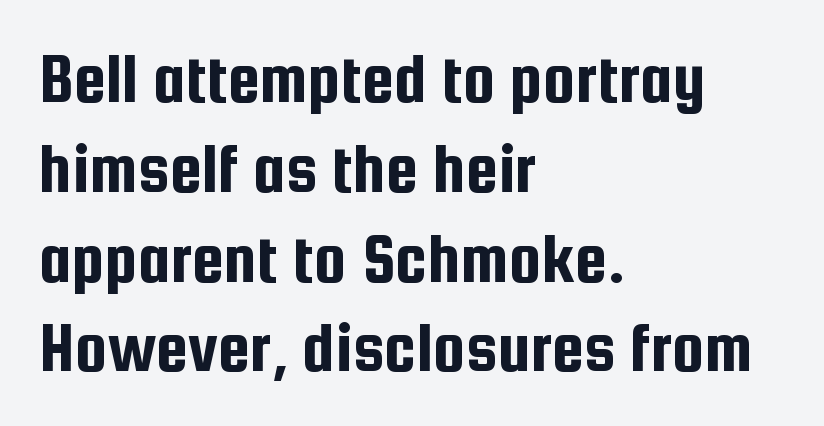
A bare baseline throughout the passage. Characters follow at the spacing the type designer built in. Italic? Not at all — the glyphs are vertical. Where is the straight margin? On the left.
